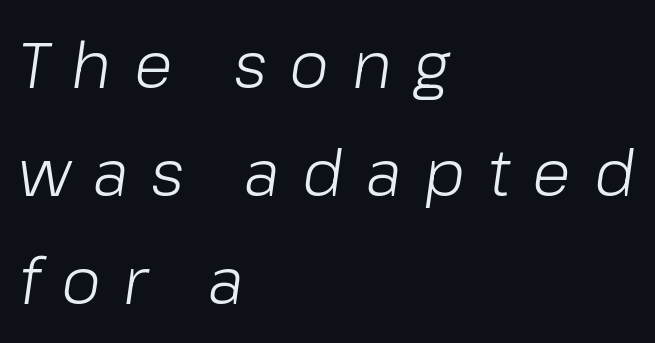
Weight class: somewhere from thin through regular. These lines stack with their left ends in a neat column. Slant detected: the letters are inclined. The face used here is rendered with a markedly widened letterfit. Descenders are the only things crossing below the line.
